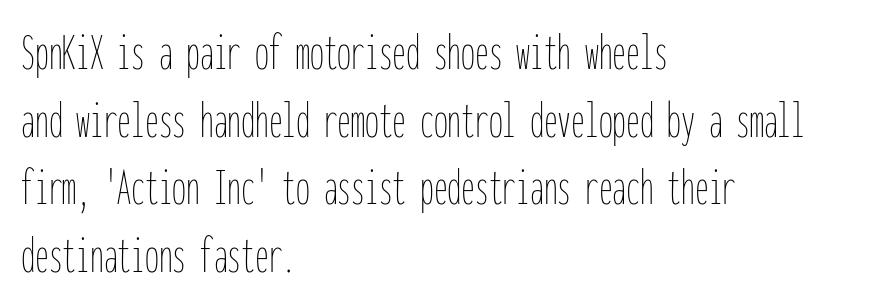
The image shows 55 px thin, condensed type, upright, monospaced; set left-aligned, line spacing 1.23x, normal letter spacing, not underlined; low stroke contrast and a medium x-height.
